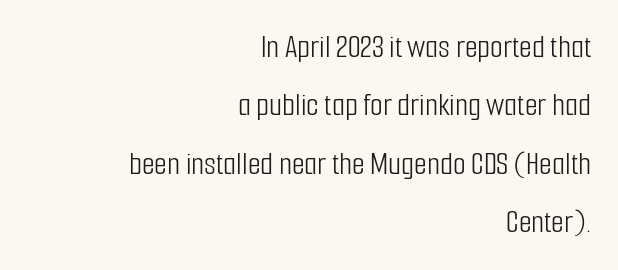
{"serif": "no", "italic": "no", "bold": "no", "weight": "light", "width": "condensed", "stroke_contrast": "low", "x_height": "medium", "monospaced": "no", "underline": "no", "align": "right", "line_spacing_ratio": 1.77, "letter_spacing": "normal", "letter_spacing_em": 0.0, "glyph_px": 33}
